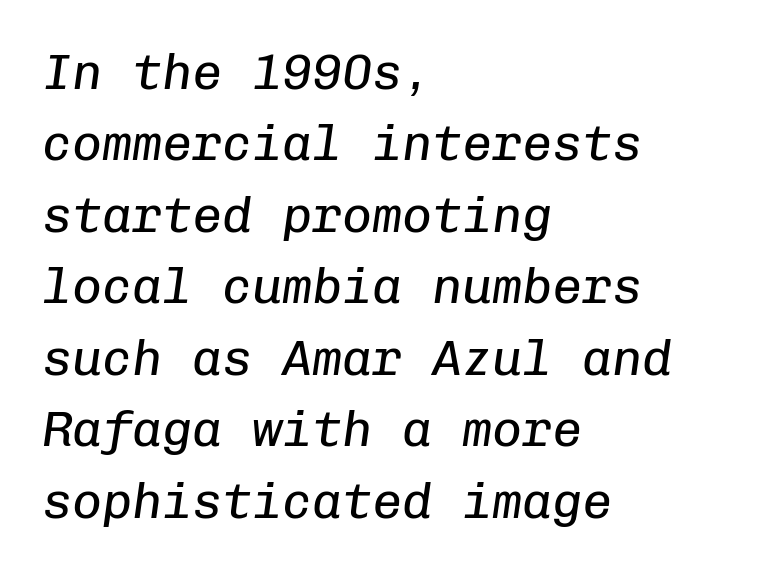
The image shows 50 px regular-weight type, italic (leaning right), monospaced; set left-aligned, normal line spacing (1.43x), normal letter spacing, not underlined; low stroke contrast and a medium x-height.
